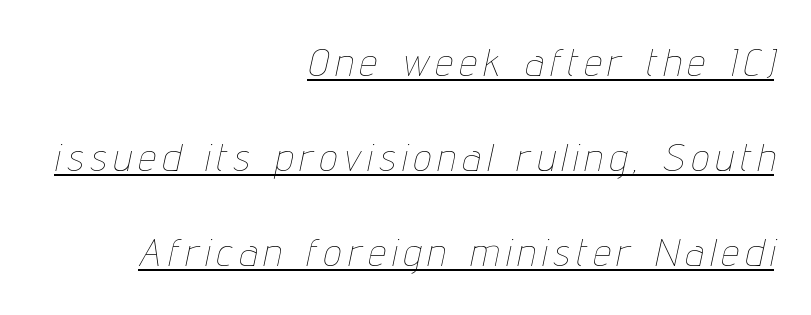
Q: Is the text bold? A: No.
Q: Is the text italic (slanted)? A: Yes, it leans right by about 12 degrees.
Q: Is the text underlined? A: Yes.
Q: How is the paragraph aligned? A: Right-aligned.
Q: Is the spacing between lines tight, normal or loose? A: Loose.
Q: Width (condensed, normal, or wide)? A: Condensed.
Q: Stroke contrast? A: Low.
Q: x-height? A: Medium.
Q: Monospaced? A: No.
